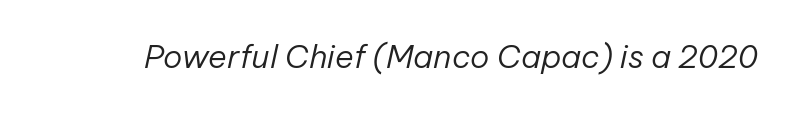
These lines keep a tight, regular rhythm from letter to letter. Note the varied advance widths — an 'i' is clearly narrower than an 'm'. The foot of each line stays bare and open. Quick note: italic.
